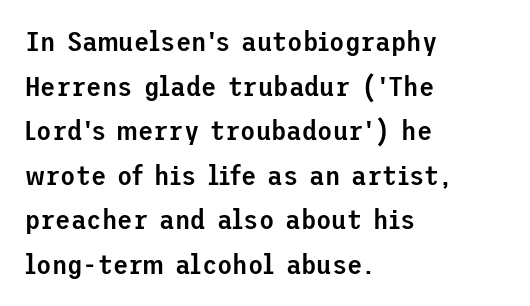
The passage shown has conventional tracking throughout. The passage shown stacks its lines at a standard gap. A bit beefed up — I'd call it semibold rather than bold. The type family on display is of the sans-serif kind.
